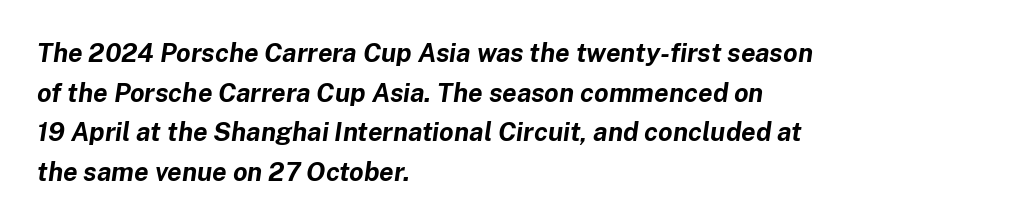
The horizontal fit of the characters is conventional and even. Unmarked baselines from the first word to the last. Is there much room between lines? A standard amount, neither cramped nor airy. The specimen reads as italic at a glance. Students, this is bold: see how much ink each stroke carries.
